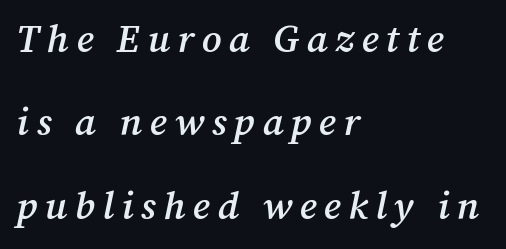
{"serif": "yes", "italic": "yes", "lean": "right", "slant_degrees": 12, "bold": "semi", "weight": "semibold", "width": "normal", "stroke_contrast": "medium", "x_height": "medium", "monospaced": "no", "underline": "no", "align": "left", "line_spacing": "loose", "line_spacing_ratio": 2.14, "glyph_px": 39}
